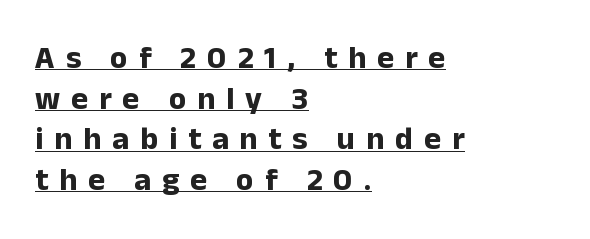
The image shows 32 px bold sans-serif type, upright; set left-aligned, normal line spacing (1.27x), unusually wide letter spacing (+0.34 em), underlined; low stroke contrast and a medium x-height.
